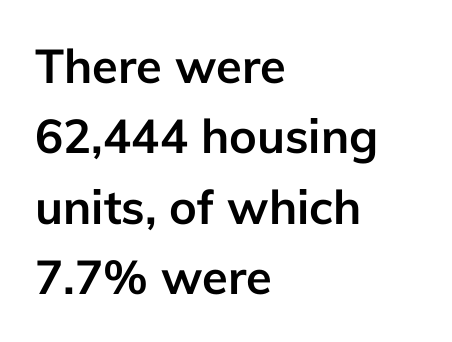
{"serif": "no", "italic": "no", "bold": "yes", "weight": "semibold", "width": "normal", "stroke_contrast": "low", "x_height": "medium", "monospaced": "no", "underline": "no", "align": "left", "line_spacing": "normal", "line_spacing_ratio": 1.5, "letter_spacing": "normal", "letter_spacing_em": 0.0, "glyph_px": 47}
